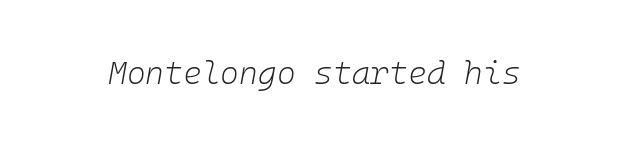
Descender tails drop into unmarked territory. On a weight scale, this lands at 450 or below. Posture: slanted. Glyph-to-glyph distance matches everyday printed text.
